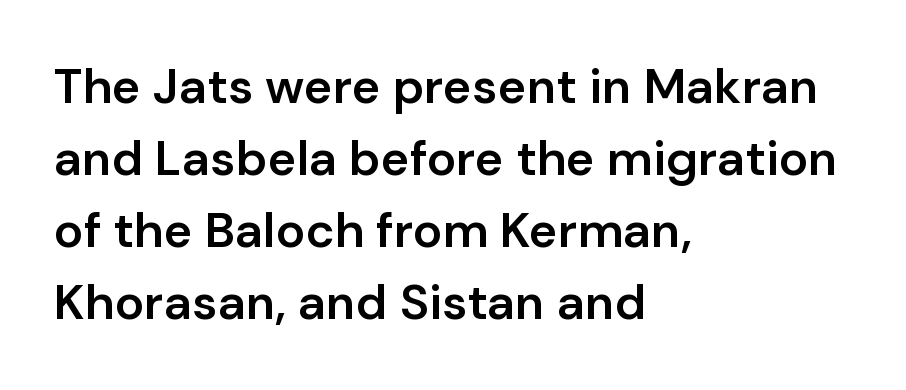
The image shows 49 px semibold sans-serif type, upright; set left-aligned, normal line spacing (1.47x), normal letter spacing, not underlined; low stroke contrast and a medium x-height.
